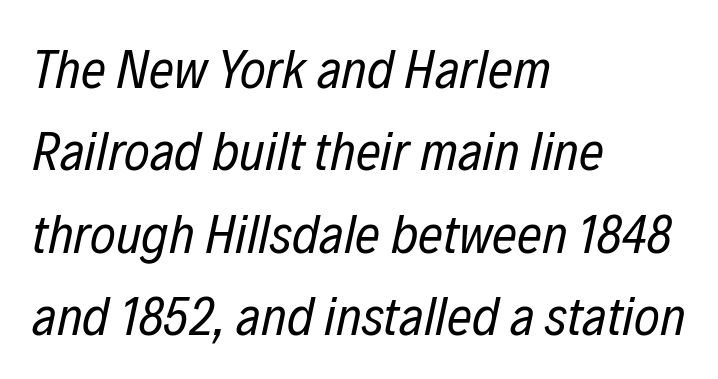
The image shows 55 px regular-weight, condensed type, italic (leaning right); set left-aligned, normal line spacing (1.5x), normal letter spacing, not underlined; low stroke contrast and a medium x-height.
